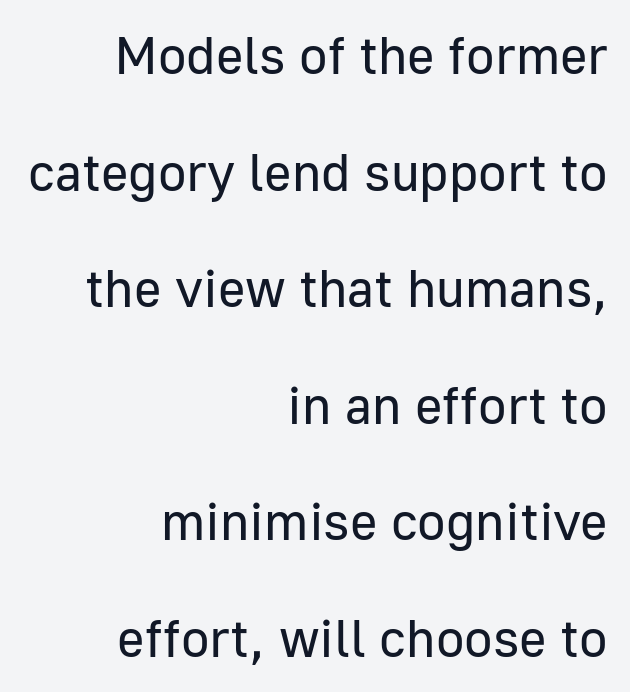
The image shows 53 px regular-weight sans-serif type, upright; set right-aligned, loose line spacing (2.2x), normal letter spacing, not underlined; low stroke contrast and a medium x-height.
